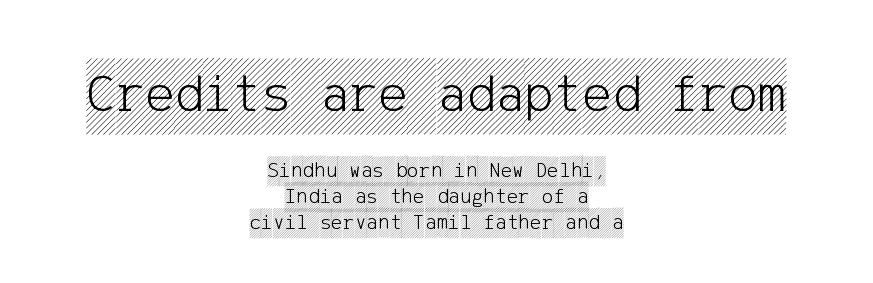
The image shows 55 px condensed type, upright; set centered, line spacing 1.17x, normal letter spacing, not underlined; the first (top) block is 2.5x larger; a large x-height.
